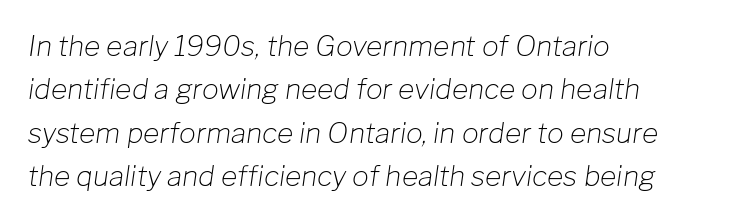
Q: Is the text bold? A: No.
Q: Is the text italic (slanted)? A: Yes, it leans right by about 8 degrees.
Q: Is the text underlined? A: No.
Q: How is the paragraph aligned? A: Left-aligned.
Q: Is the spacing between letters normal or unusually wide? A: Normal.
Q: Is the spacing between lines tight, normal or loose? A: Normal.
Q: Width (condensed, normal, or wide)? A: Normal.
Q: Stroke contrast? A: Low.
Q: x-height? A: Medium.
Q: Monospaced? A: No.
